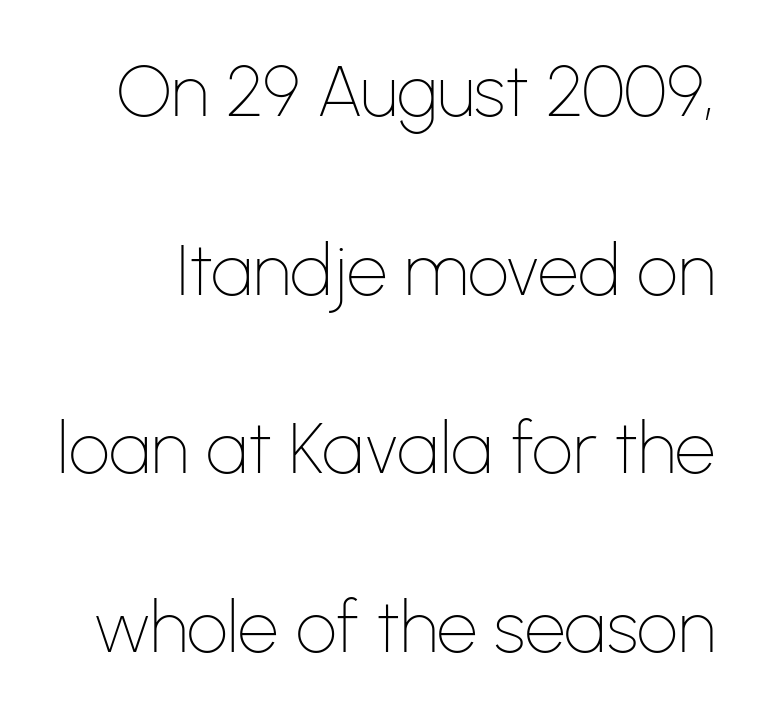
Posture: straight, roman, zero tilt. Are there feet on the stems? There aren't — it's a sans. Heaviness? Minimal to ordinary, like unemphasized prose. Inter-character spacing is left at the font's built-in metrics.
